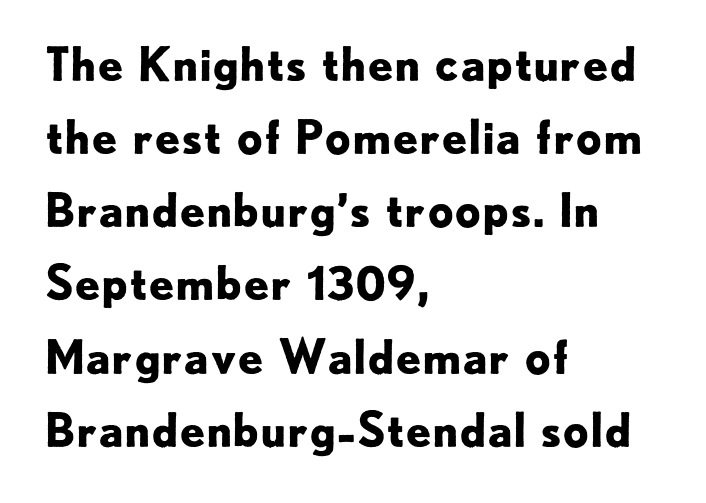
Lines of text with bare space underneath. Every row of glyphs begins at an identical x-position on the left. Every character sits straight up, as roman type does. Emphasis by weight is at full strength: bold. This sample keeps an unexceptional amount of space between lines.
